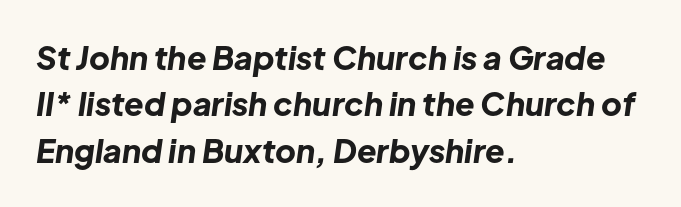
Q: Is the text bold? A: Yes.
Q: Is the text italic (slanted)? A: Yes, it leans right by about 8 degrees.
Q: Is the text underlined? A: No.
Q: How is the paragraph aligned? A: Left-aligned.
Q: Is the spacing between letters normal or unusually wide? A: Normal.
Q: Is the spacing between lines tight, normal or loose? A: Normal.
Q: Width (condensed, normal, or wide)? A: Normal.
Q: Stroke contrast? A: Low.
Q: x-height? A: Medium.
Q: Monospaced? A: No.
